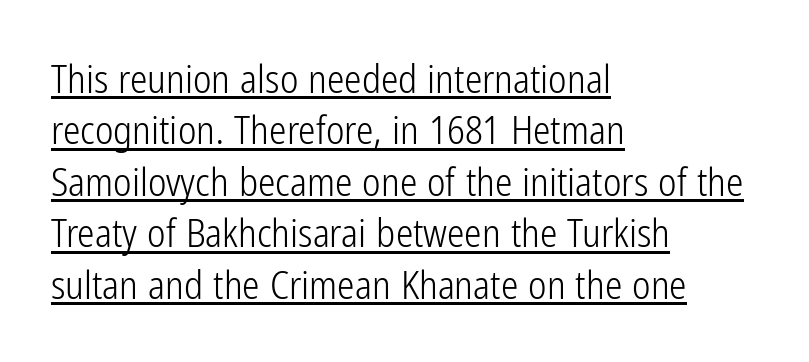
Q: Is the text bold? A: No.
Q: Is the text italic (slanted)? A: No, it is upright.
Q: Is the typeface a serif or a sans-serif typeface? A: Sans-serif.
Q: Is the text underlined? A: Yes.
Q: How is the paragraph aligned? A: Left-aligned.
Q: Is the spacing between letters normal or unusually wide? A: Normal.
Q: Is the spacing between lines tight, normal or loose? A: Normal.
Q: Width (condensed, normal, or wide)? A: Condensed.
Q: Stroke contrast? A: Low.
Q: x-height? A: Medium.
Q: Monospaced? A: No.
